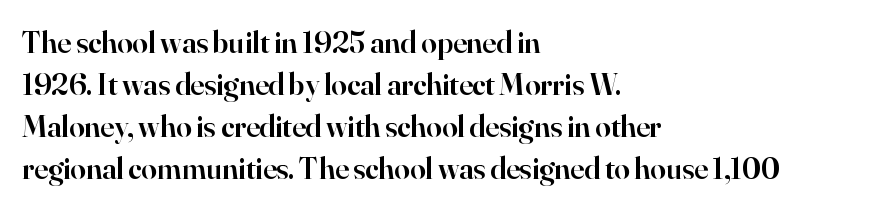
The image shows 31 px semibold serif type, upright; set left-aligned, normal line spacing (1.35x), normal letter spacing, not underlined; high stroke contrast and a small x-height.
